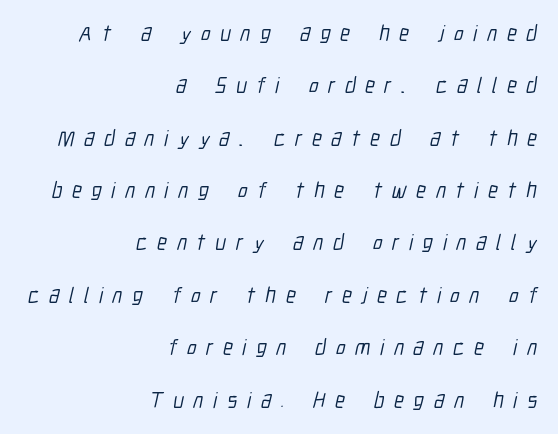
The image shows 22 px text type; set right-aligned, loose line spacing (2.38x), unusually wide letter spacing (+0.44 em), not underlined.
